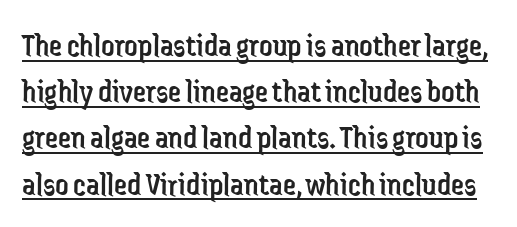
Q: Is the text bold? A: No.
Q: Is the text italic (slanted)? A: No, it is upright.
Q: Is the typeface a serif or a sans-serif typeface? A: Sans-serif.
Q: Is the text underlined? A: Yes.
Q: Is the spacing between letters normal or unusually wide? A: Normal.
Q: Is the spacing between lines tight, normal or loose? A: Normal.
Q: Width (condensed, normal, or wide)? A: Condensed.
Q: Stroke contrast? A: Low.
Q: x-height? A: Medium.
Q: Monospaced? A: No.
